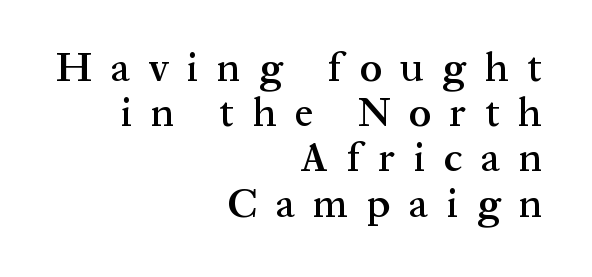
Substantial extra tracking has been applied to these lines. Each letter keeps its own natural width here, so spacing adapts to shape. Old-style or modern, the face here clearly has serifs. The glyphs are unaccompanied by any horizontal stroke below them. Which margin do the lines hug? The right one — the left edge is uneven.
